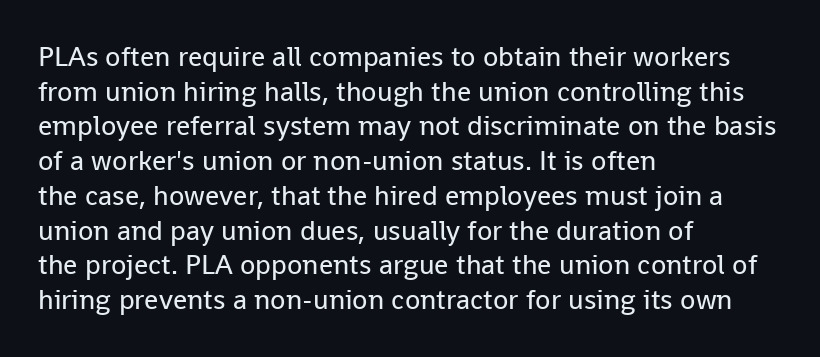
{"serif": "no", "italic": "no", "bold": "no", "weight": "regular", "width": "normal", "stroke_contrast": "low", "x_height": "medium", "monospaced": "no", "underline": "no", "align": "left", "line_spacing_ratio": 1.24, "letter_spacing": "normal", "letter_spacing_em": 0.0, "glyph_px": 28}
